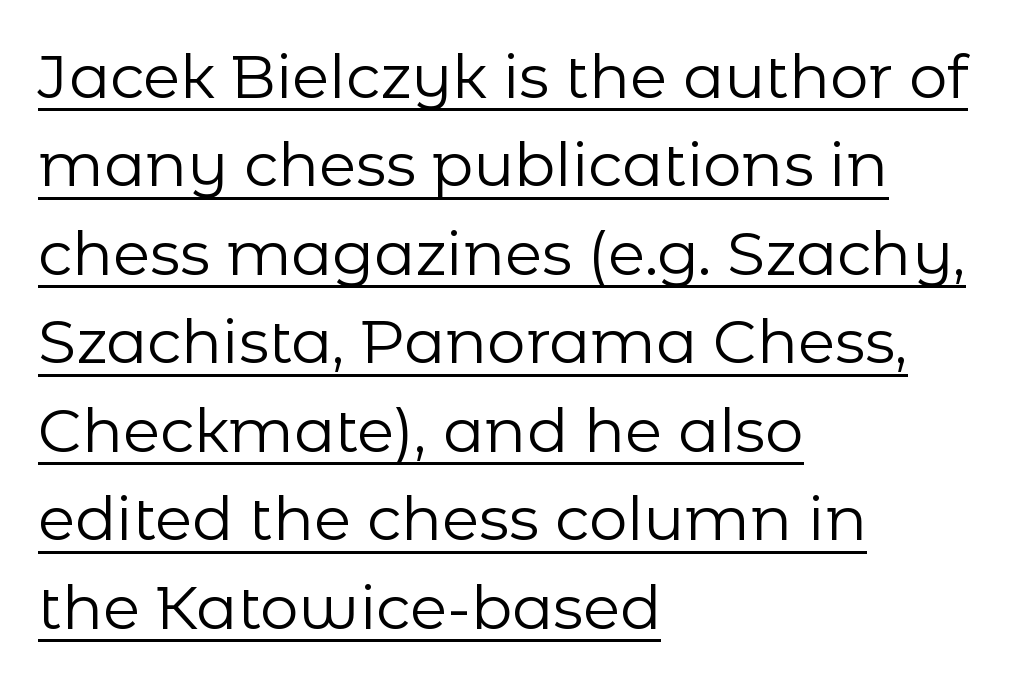
The image shows 61 px regular-weight sans-serif type, upright; set left-aligned, normal line spacing (1.45x), normal letter spacing, underlined; low stroke contrast and a medium x-height.
